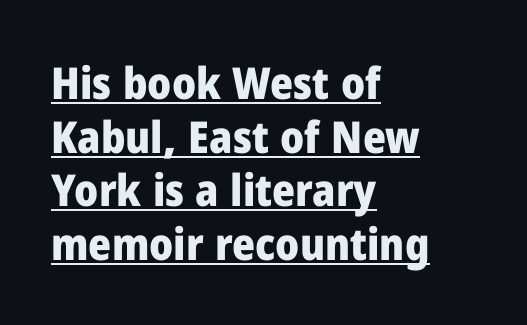
The image shows 44 px heavy sans-serif type, upright; set left-aligned, line spacing 1.22x, normal letter spacing, underlined; low stroke contrast and a medium x-height.
